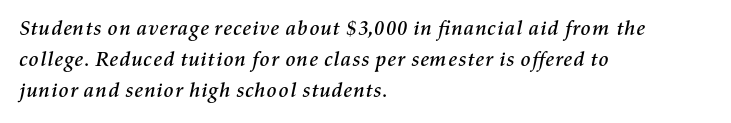
{"italic": "yes", "lean": "right", "slant_degrees": 11, "underline": "no", "align": "left", "line_spacing": "normal", "line_spacing_ratio": 1.48, "letter_spacing": "normal", "letter_spacing_em": 0.0, "glyph_px": 21}
